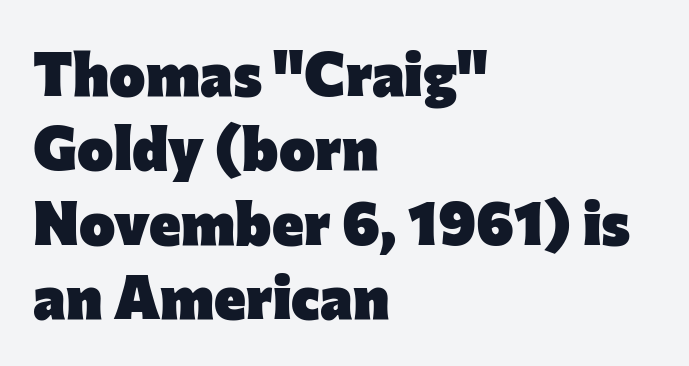
A typesetter would call this proportional, since set widths differ per character. Words appear dense and cohesive because spacing is normal. Is the block centered? No — it sits flush against the left margin. The axis of the letterforms is exactly vertical. The face used here is a sans, in the tradition of grotesques and geometrics.
